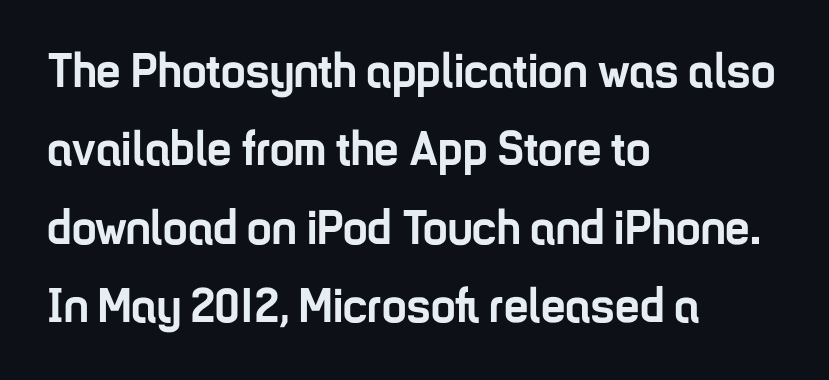
The image shows 49 px semibold, condensed sans-serif type, upright; set left-aligned, normal line spacing (1.6x), normal letter spacing, not underlined; low stroke contrast and a medium x-height.
